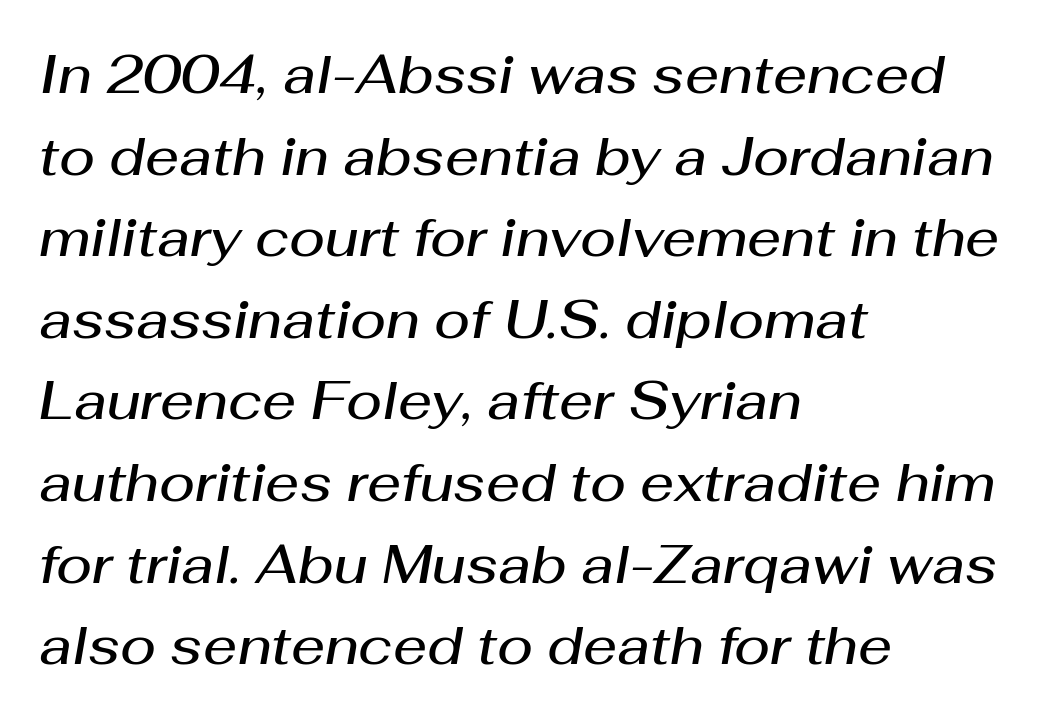
The image shows 53 px semibold type, italic (leaning right); set left-aligned, normal line spacing (1.54x), normal letter spacing, not underlined; medium stroke contrast and a medium x-height.
